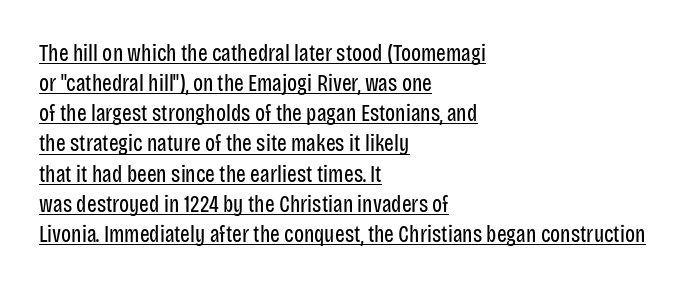
Q: Is the text bold? A: No.
Q: Is the text italic (slanted)? A: No, it is upright.
Q: Is the text underlined? A: Yes.
Q: How is the paragraph aligned? A: Left-aligned.
Q: Is the spacing between letters normal or unusually wide? A: Normal.
Q: Is the spacing between lines tight, normal or loose? A: Normal.
